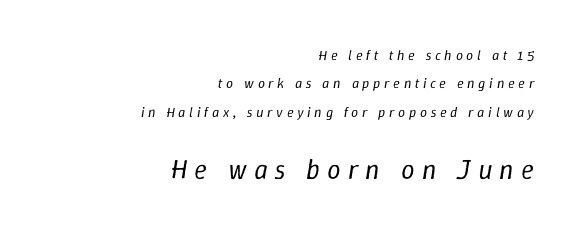
You get the small type first, then a jump to larger type. Bold? No — there's no thickening of the strokes. These lines were composed using italics. A student would call this right alignment; a typographer would say flush right, rag left.
